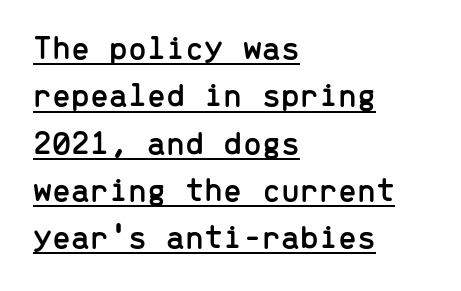
The image shows 34 px sans-serif type, upright, monospaced; set left-aligned, normal line spacing (1.39x), normal letter spacing, underlined; low stroke contrast and a medium x-height.
